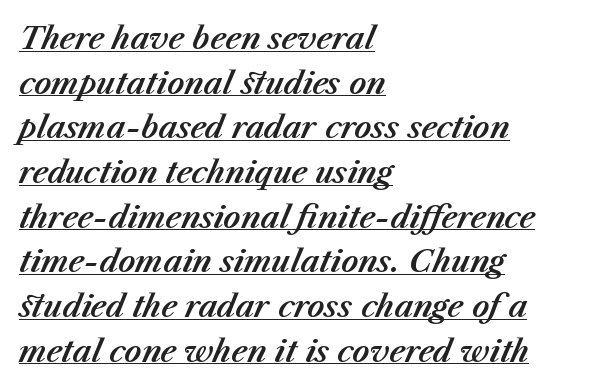
{"italic": "yes", "lean": "right", "slant_degrees": 23, "width": "normal", "stroke_contrast": "medium", "x_height": "medium", "monospaced": "no", "underline": "yes", "align": "left", "line_spacing": "normal", "line_spacing_ratio": 1.49, "letter_spacing": "normal", "letter_spacing_em": 0.0, "glyph_px": 30}
